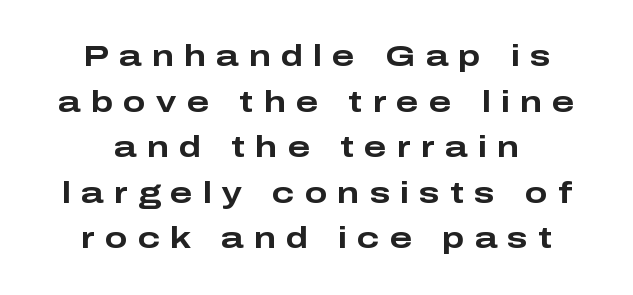
{"serif": "no", "italic": "no", "bold": "yes", "weight": "bold", "width": "wide", "stroke_contrast": "low", "x_height": "medium", "monospaced": "no", "underline": "no", "align": "center", "line_spacing": "normal", "line_spacing_ratio": 1.52, "letter_spacing": "wide", "letter_spacing_em": 0.34, "glyph_px": 30}
